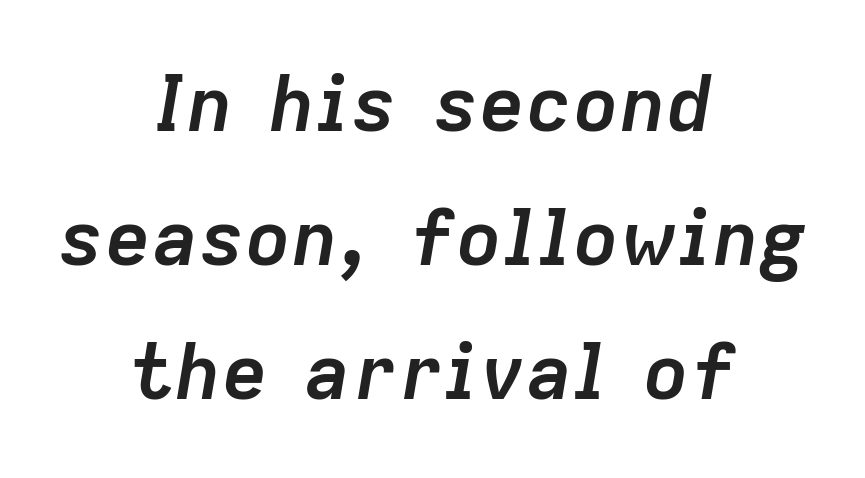
{"italic": "yes", "lean": "right", "slant_degrees": 9, "bold": "yes", "weight": "semibold", "width": "normal", "stroke_contrast": "low", "x_height": "medium", "monospaced": "no", "underline": "no", "align": "center", "line_spacing_ratio": 1.72, "letter_spacing": "normal", "letter_spacing_em": 0.0, "glyph_px": 78}
